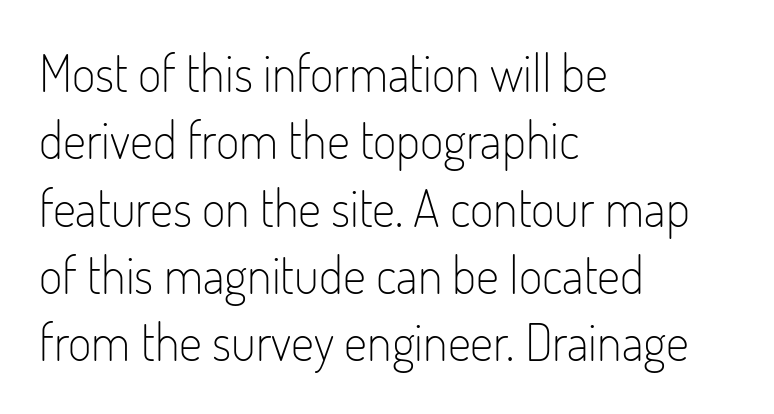
Underlining? Definitely not there. Examine the stroke ends and you'll find no serifs. The paragraph shown leans on its left margin. Notice how the stems are strictly vertical — no italics here. Heft: none added — not bold. Do the characters align in a grid? No, the font is proportional.
